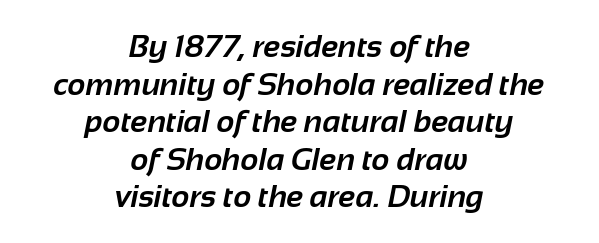
The image shows 31 px bold sans-serif type; set centered, line spacing 1.21x, normal letter spacing, not underlined; low stroke contrast and a medium x-height.
